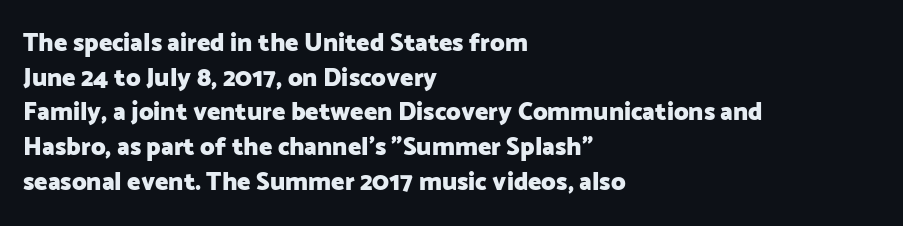
The type sits square on the baseline with zero lean. Summary of weight: heavy, a full bold. Rule under the text: the space is simply empty. Is the letter spacing exaggerated? No — it looks like the ordinary default.
